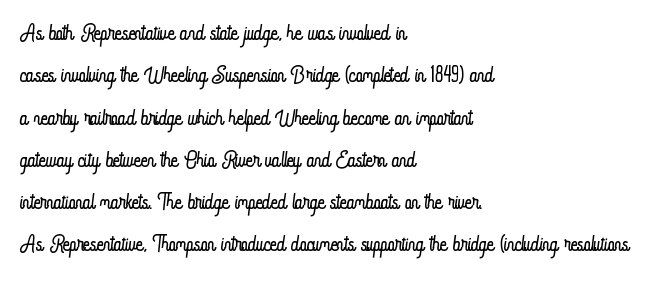
{"bold": "no", "weight": "light", "width": "condensed", "stroke_contrast": "low", "x_height": "small", "monospaced": "no", "underline": "no", "align": "left", "line_spacing": "normal", "line_spacing_ratio": 1.41, "letter_spacing": "normal", "letter_spacing_em": 0.0, "glyph_px": 30}
